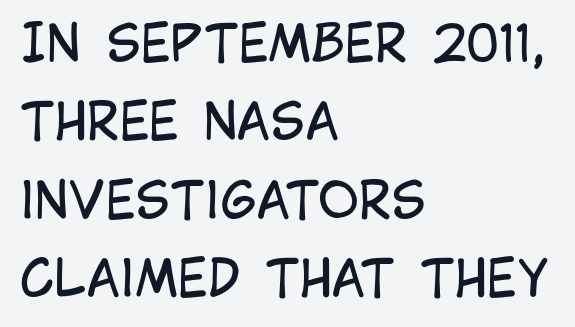
{"serif": "no", "italic": "no", "bold": "no", "weight": "regular", "width": "condensed", "stroke_contrast": "low", "x_height": "large", "monospaced": "no", "underline": "no", "align": "left", "line_spacing": "normal", "line_spacing_ratio": 1.57, "letter_spacing": "normal", "letter_spacing_em": 0.0, "glyph_px": 50}
